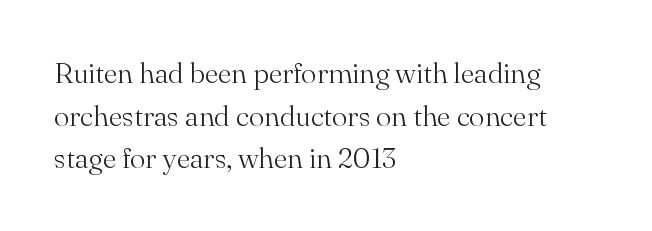
Q: Is the text bold? A: No.
Q: Is the text italic (slanted)? A: No, it is upright.
Q: Is the typeface a serif or a sans-serif typeface? A: Serif.
Q: Is the text underlined? A: No.
Q: How is the paragraph aligned? A: Left-aligned.
Q: Is the spacing between letters normal or unusually wide? A: Normal.
Q: Is the spacing between lines tight, normal or loose? A: Normal.
Q: Width (condensed, normal, or wide)? A: Normal.
Q: Stroke contrast? A: Medium.
Q: x-height? A: Small.
Q: Monospaced? A: No.
